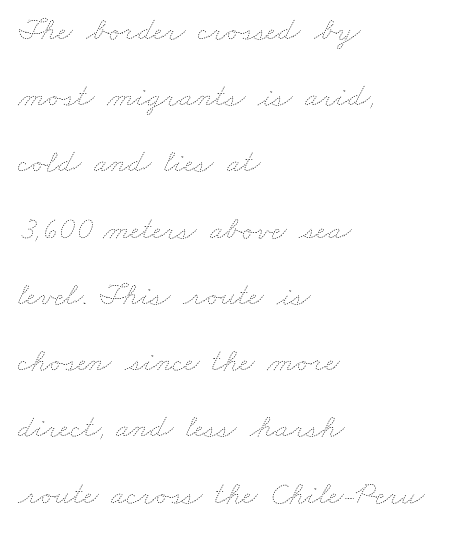
The image shows 32 px thin, wide type; set left-aligned, loose line spacing (2.07x), normal letter spacing, not underlined; low stroke contrast and a small x-height.
